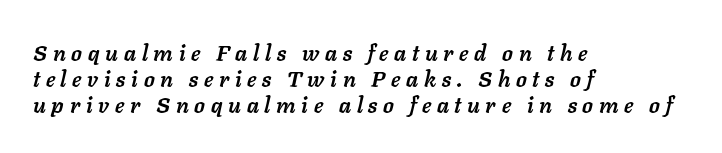
{"italic": "yes", "lean": "right", "slant_degrees": 11, "bold": "yes", "underline": "no", "align": "left", "line_spacing_ratio": 1.18, "letter_spacing": "wide", "letter_spacing_em": 0.26, "glyph_px": 22}
